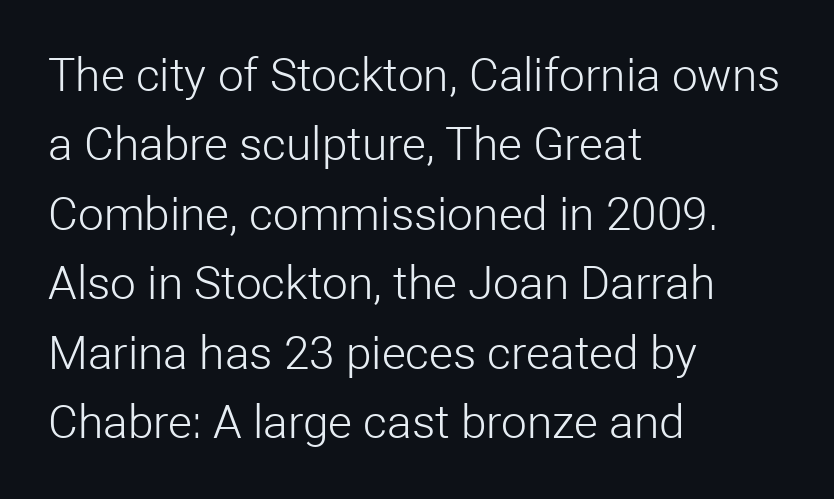
{"serif": "no", "italic": "no", "bold": "no", "weight": "light", "width": "normal", "stroke_contrast": "low", "x_height": "medium", "monospaced": "no", "underline": "no", "align": "left", "line_spacing": "normal", "line_spacing_ratio": 1.51, "letter_spacing": "normal", "letter_spacing_em": 0.0, "glyph_px": 46}
